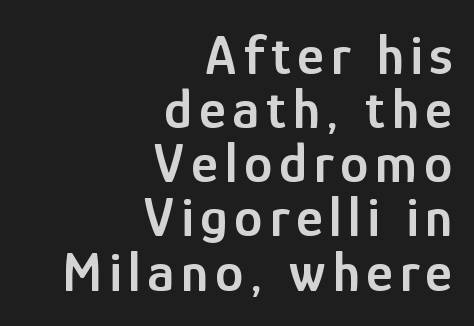
Q: Is the text bold? A: Semi-bold.
Q: Is the text italic (slanted)? A: No, it is upright.
Q: Is the typeface a serif or a sans-serif typeface? A: Sans-serif.
Q: Is the text underlined? A: No.
Q: How is the paragraph aligned? A: Right-aligned.
Q: Is the spacing between lines tight, normal or loose? A: Tight.
Q: Width (condensed, normal, or wide)? A: Condensed.
Q: Stroke contrast? A: Low.
Q: x-height? A: Medium.
Q: Monospaced? A: No.
